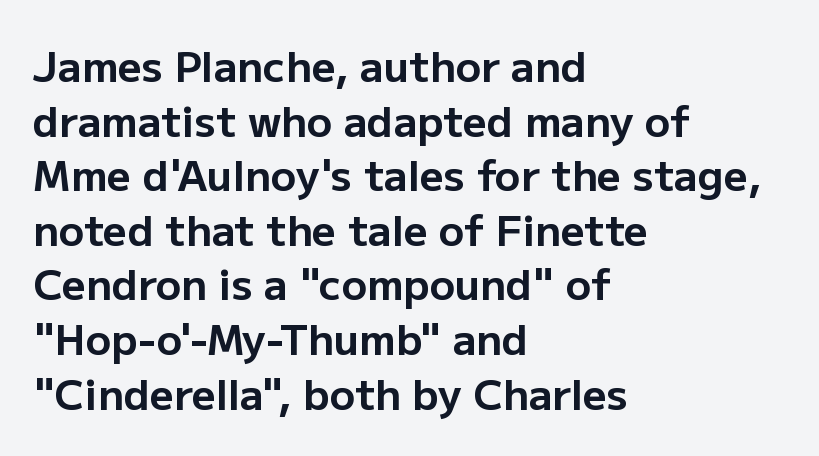
Looks like regular typesetting: each glyph gets only the width it needs. You could call the tracking neutral — neither tight nor loose. Chunky letters — that's bold for sure. The paragraph shown leans on its left margin. Whoever set this chose a conventional vertical rhythm. Regarding serifs, this sample does without them.
